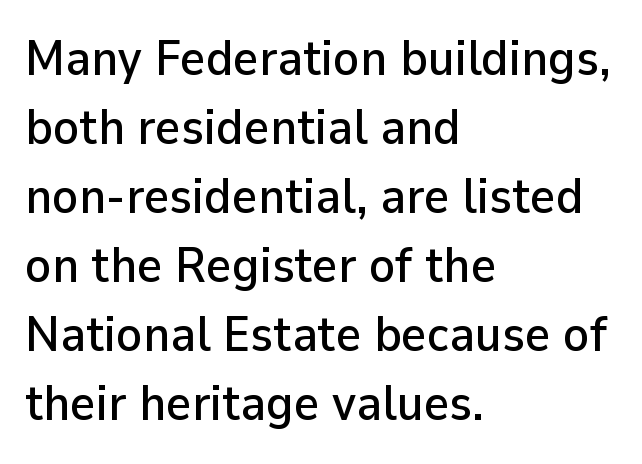
The image shows 49 px sans-serif type, upright; set left-aligned, normal line spacing (1.41x), normal letter spacing, not underlined; low stroke contrast and a medium x-height.
